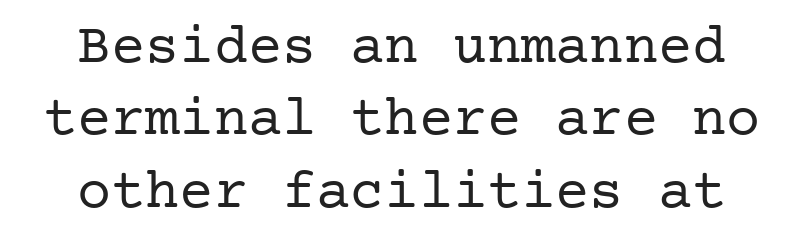
{"serif": "yes", "italic": "no", "bold": "no", "weight": "regular", "width": "normal", "stroke_contrast": "low", "x_height": "medium", "underline": "no", "line_spacing": "normal", "line_spacing_ratio": 1.27, "letter_spacing": "normal", "letter_spacing_em": 0.0, "glyph_px": 57}
